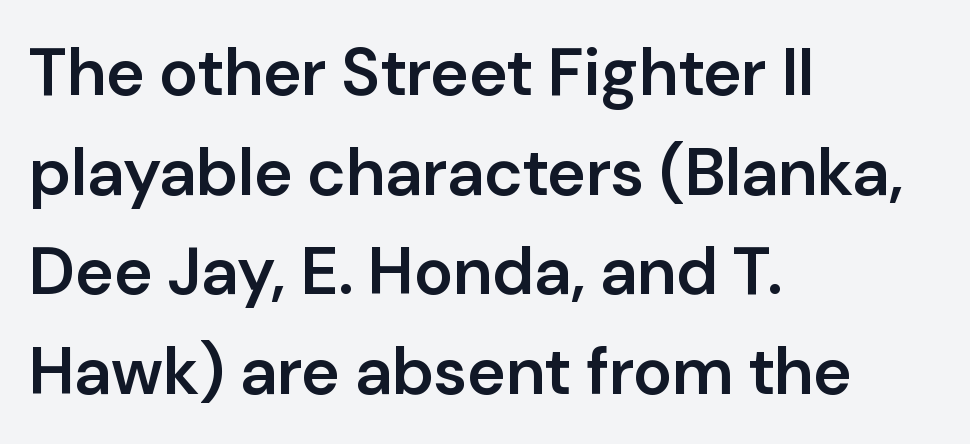
Q: Is the text bold? A: Semi-bold.
Q: Is the text italic (slanted)? A: No, it is upright.
Q: Is the typeface a serif or a sans-serif typeface? A: Sans-serif.
Q: Is the text underlined? A: No.
Q: How is the paragraph aligned? A: Left-aligned.
Q: Is the spacing between letters normal or unusually wide? A: Normal.
Q: Is the spacing between lines tight, normal or loose? A: Normal.
Q: Width (condensed, normal, or wide)? A: Normal.
Q: Stroke contrast? A: Low.
Q: x-height? A: Medium.
Q: Monospaced? A: No.
